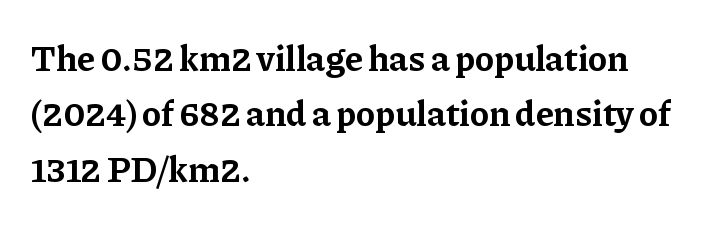
{"serif": "yes", "italic": "no", "bold": "yes", "weight": "bold", "width": "normal", "stroke_contrast": "low", "x_height": "medium", "monospaced": "no", "underline": "no", "align": "left", "line_spacing": "normal", "line_spacing_ratio": 1.54, "letter_spacing": "normal", "letter_spacing_em": 0.0, "glyph_px": 36}
